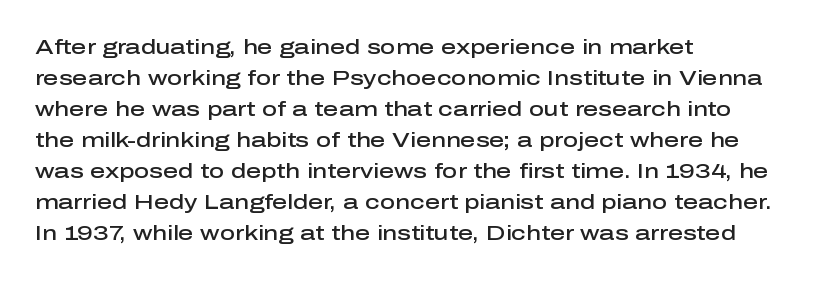
Observe the ordinary spacing: letters are neighbours, not strangers. Which margin do the lines hug? The left one — the right edge is uneven. Compared with typical paragraphs, the rows here are spaced about the same. Notice how the stems are strictly vertical — no italics here. Compared with an ordinary text face, these strokes are moderately heavier — a semibold. Clear beneath every line of the passage.
